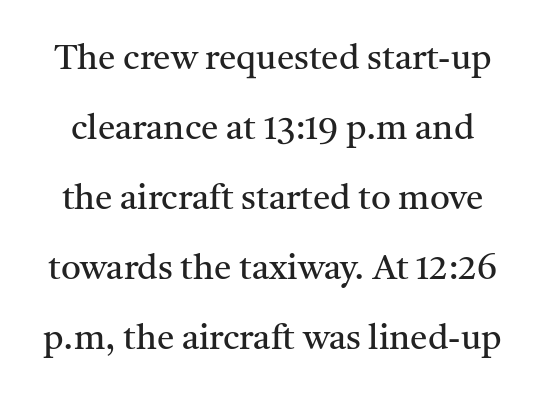
{"serif": "yes", "italic": "no", "bold": "no", "weight": "regular", "width": "normal", "stroke_contrast": "medium", "x_height": "medium", "monospaced": "no", "underline": "no", "line_spacing": "loose", "line_spacing_ratio": 2.0, "letter_spacing": "normal", "letter_spacing_em": 0.0, "glyph_px": 35}
